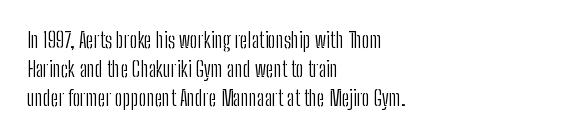
Letters rest on an invisible, unmarked baseline. Heaviness? Minimal to ordinary, like unemphasized prose. The rendering anchors every line to the left-hand side. The line-height multiplier appears to be the usual default.
